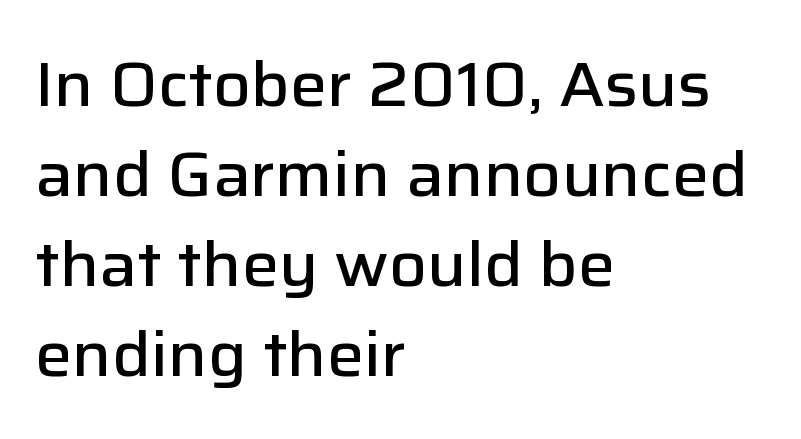
Q: Is the text bold? A: Semi-bold.
Q: Is the text italic (slanted)? A: No, it is upright.
Q: Is the typeface a serif or a sans-serif typeface? A: Sans-serif.
Q: Is the text underlined? A: No.
Q: How is the paragraph aligned? A: Left-aligned.
Q: Is the spacing between letters normal or unusually wide? A: Normal.
Q: Is the spacing between lines tight, normal or loose? A: Normal.
Q: Width (condensed, normal, or wide)? A: Normal.
Q: Stroke contrast? A: Low.
Q: x-height? A: Medium.
Q: Monospaced? A: No.
